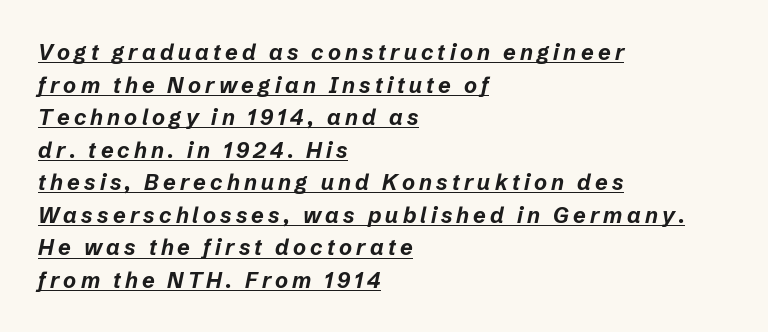
{"italic": "yes", "lean": "right", "slant_degrees": 12, "bold": "yes", "underline": "yes", "align": "left", "line_spacing": "normal", "line_spacing_ratio": 1.48, "glyph_px": 22}
